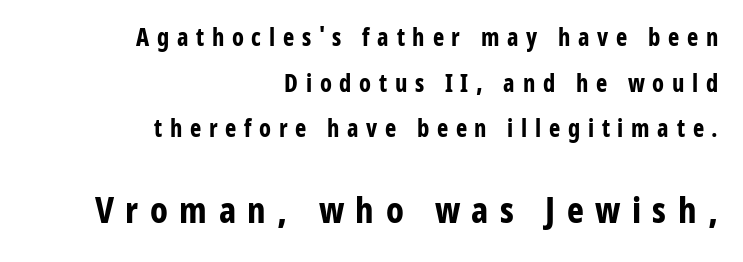
{"serif": "no", "italic": "no", "bold": "yes", "weight": "bold", "width": "condensed", "stroke_contrast": "low", "x_height": "medium", "monospaced": "no", "underline": "no", "align": "right", "line_spacing": "loose", "line_spacing_ratio": 1.9, "letter_spacing": "wide", "letter_spacing_em": 0.32, "larger_block": "second", "size_ratio": 1.5, "glyph_px": 36}
